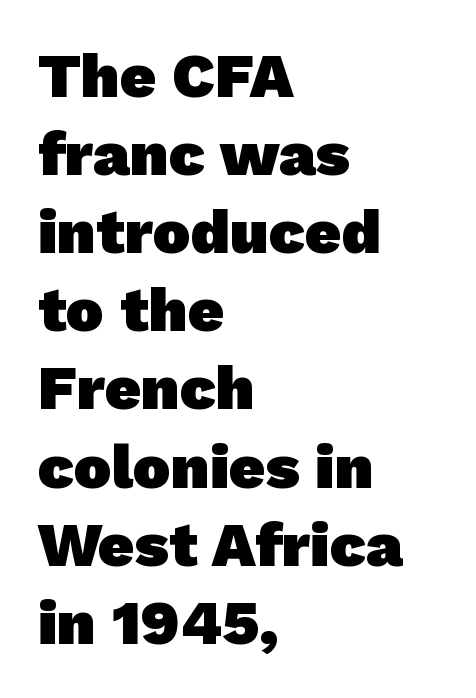
The image shows 63 px heavy sans-serif type; set left-aligned, line spacing 1.24x, normal letter spacing, not underlined; low stroke contrast and a medium x-height.
